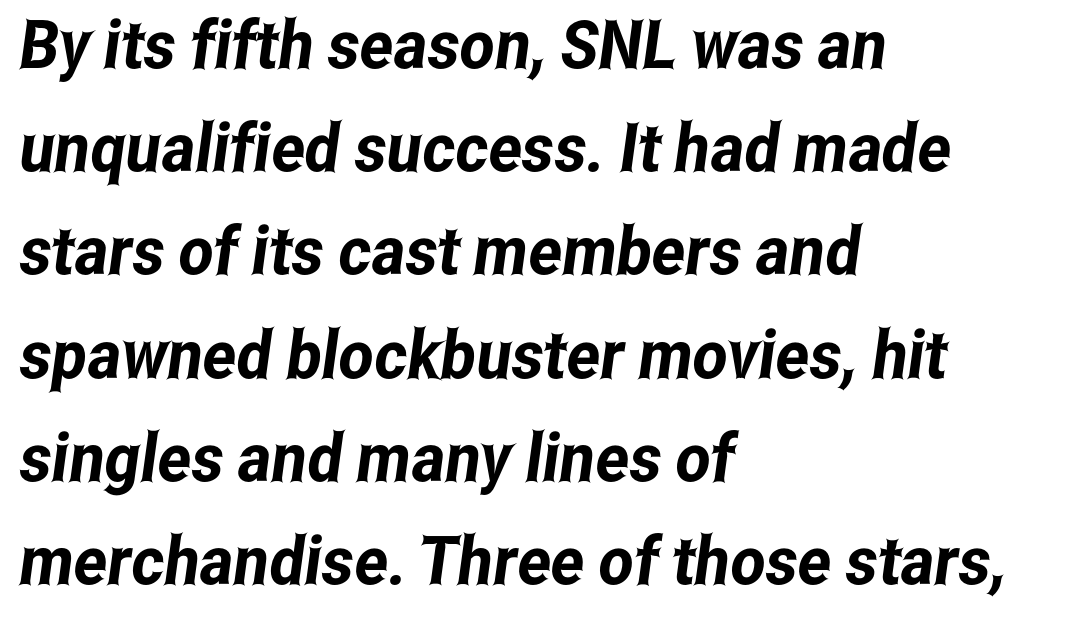
A typesetter would call this proportional, since set widths differ per character. The line texture is even and compact thanks to regular tracking. The face used here is a sans, in the tradition of grotesques and geometrics. Typeset ragged right — the left edge is the straight one. The strip under each line holds only bare page.
